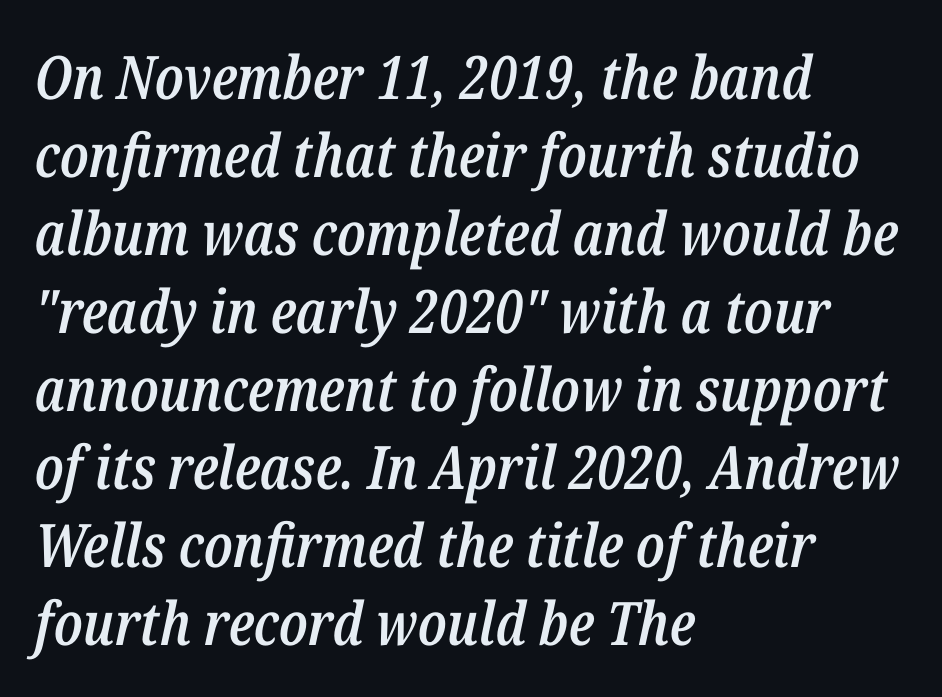
{"italic": "yes", "lean": "right", "slant_degrees": 12, "bold": "semi", "weight": "semibold", "width": "condensed", "stroke_contrast": "low", "x_height": "medium", "monospaced": "no", "underline": "no", "align": "left", "line_spacing": "normal", "line_spacing_ratio": 1.3, "letter_spacing": "normal", "letter_spacing_em": 0.0, "glyph_px": 60}
